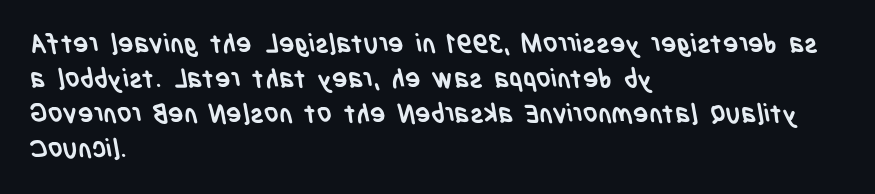
Honestly, there is no underline to notice here at all. Every letter is thick-stroked: bold, no question. Horizontal bands of white between lines are of average thickness. The typesetter chose a ragged-right arrangement here. Honestly, the letter spacing is just normal — you wouldn't notice it.
